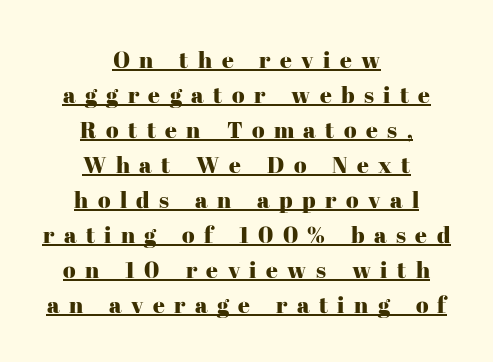
{"italic": "no", "underline": "yes", "align": "center", "line_spacing": "normal", "line_spacing_ratio": 1.52, "letter_spacing": "wide", "letter_spacing_em": 0.41, "glyph_px": 23}
